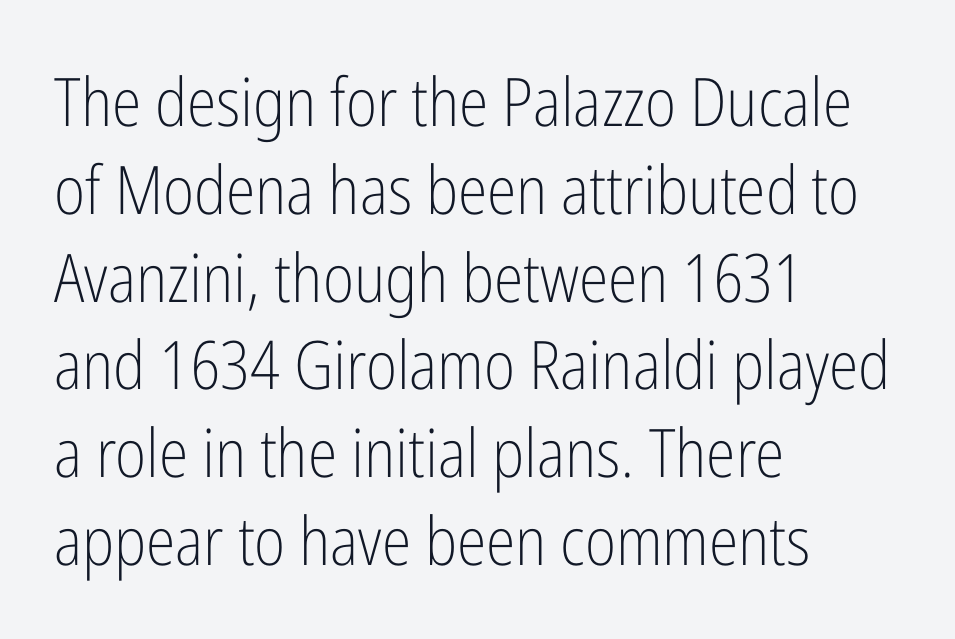
The block of text has a typical density, with ordinary space between rows. The glyphs are unaccompanied by any horizontal stroke below them. Teacher's note: observe the even left margin — that is flush-left alignment. Each letter keeps its own natural width here, so spacing adapts to shape.
